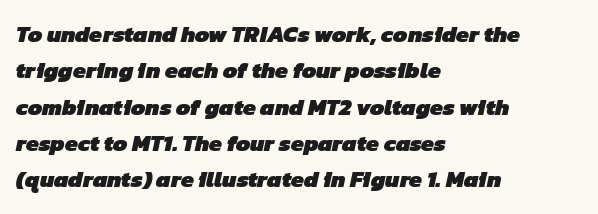
The rendering uses a bold face; every stroke is thick and dark. Nothing unusual about the tracking: characters are spaced as the font intends. In CSS terms this would be text-align: left. The vertical gap from one line to the next is medium. Any mark beneath the type? The region is blank.
